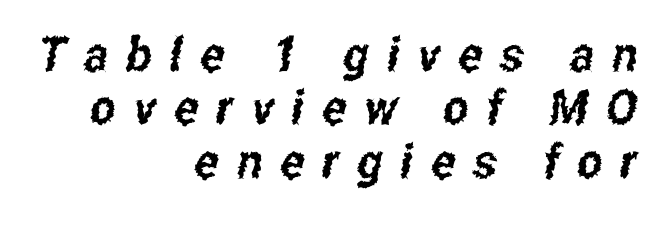
{"serif": "no", "width": "condensed", "stroke_contrast": "low", "x_height": "medium", "monospaced": "no", "underline": "no", "align": "right", "line_spacing": "tight", "line_spacing_ratio": 1.11, "letter_spacing": "wide", "letter_spacing_em": 0.37, "glyph_px": 48}
